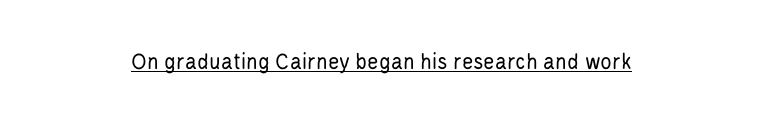
The image shows 24 px text type, upright; set normal letter spacing, underlined.
